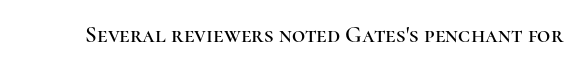
The image shows 23 px text type, upright; set normal letter spacing, not underlined.
